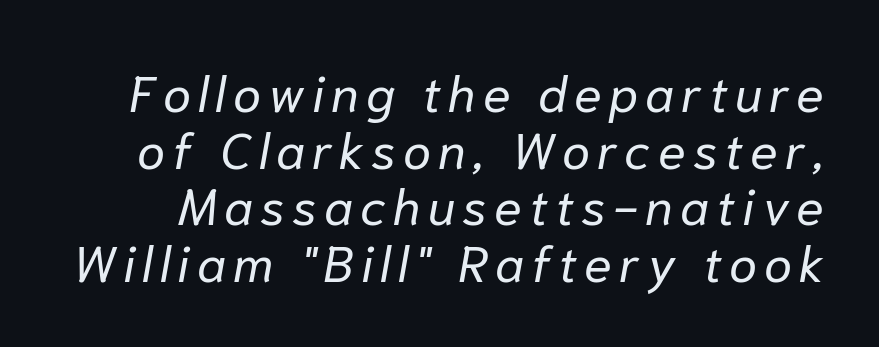
The image shows 51 px regular-weight type, italic (leaning right); set tight line spacing (1.11x), not underlined; low stroke contrast and a medium x-height.
